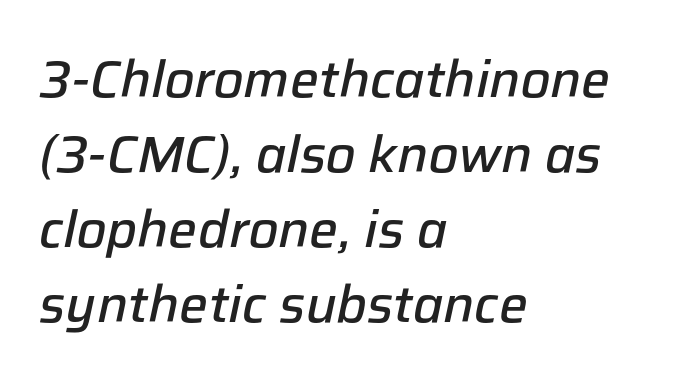
The image shows 51 px semibold type, italic (leaning right); set left-aligned, normal line spacing (1.47x), normal letter spacing, not underlined; low stroke contrast and a medium x-height.
